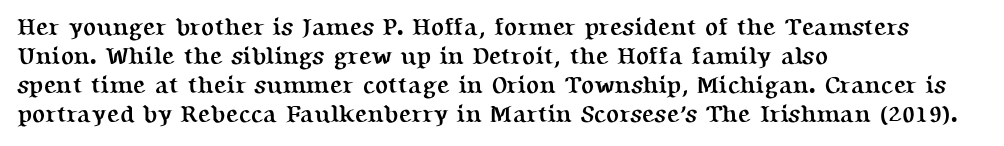
The image shows 24 px bold type, upright; set left-aligned, line spacing 1.21x, normal letter spacing, not underlined.
